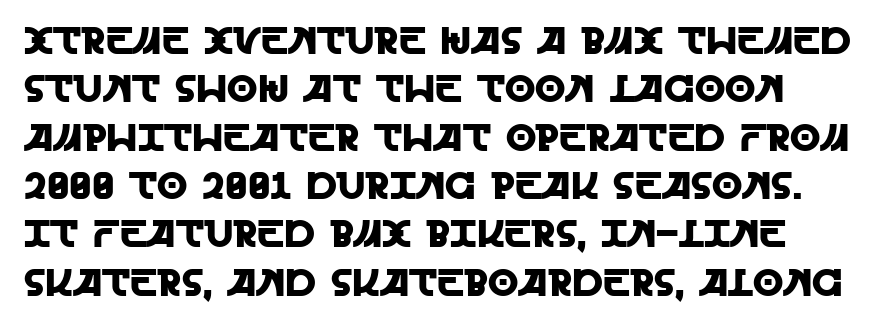
The specimen reads as upright at a glance. Descender tails drop into unmarked territory. Looks like regular typesetting: each glyph gets only the width it needs. Classification — sans serif. A classic flush-left, rag-right setting is used for this passage.
